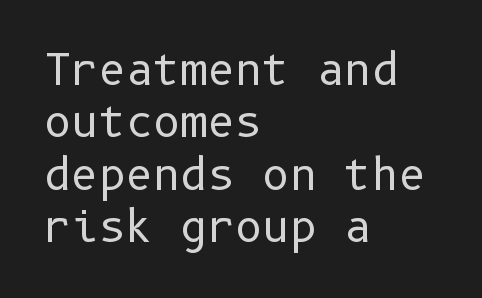
Q: Is the text bold? A: No.
Q: Is the text italic (slanted)? A: No, it is upright.
Q: Is the typeface a serif or a sans-serif typeface? A: Sans-serif.
Q: Is the text underlined? A: No.
Q: How is the paragraph aligned? A: Left-aligned.
Q: Is the spacing between letters normal or unusually wide? A: Normal.
Q: Is the spacing between lines tight, normal or loose? A: Normal.
Q: Width (condensed, normal, or wide)? A: Normal.
Q: Stroke contrast? A: Low.
Q: x-height? A: Medium.
